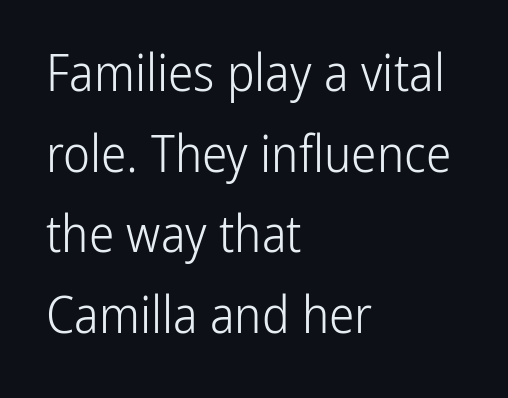
The image shows 51 px light, condensed sans-serif type, upright; set left-aligned, normal line spacing (1.58x), normal letter spacing, not underlined; low stroke contrast and a medium x-height.
